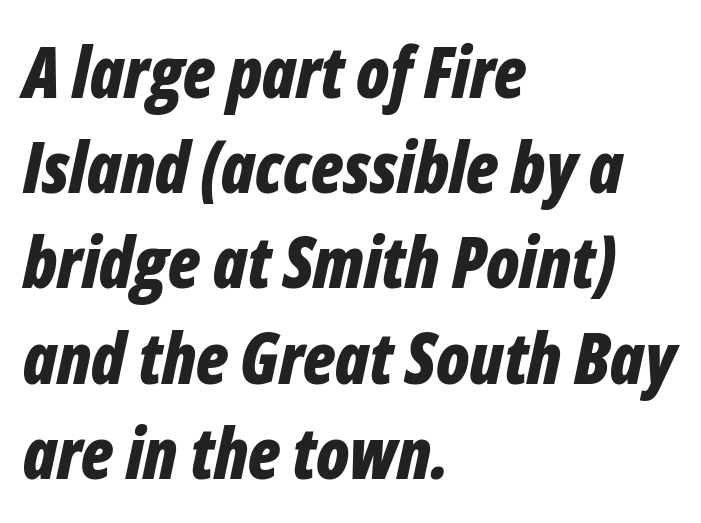
Q: Is the text bold? A: Yes.
Q: Is the text italic (slanted)? A: Yes, it leans right by about 12 degrees.
Q: Is the text underlined? A: No.
Q: How is the paragraph aligned? A: Left-aligned.
Q: Is the spacing between letters normal or unusually wide? A: Normal.
Q: Is the spacing between lines tight, normal or loose? A: Normal.
Q: Width (condensed, normal, or wide)? A: Condensed.
Q: Stroke contrast? A: Low.
Q: x-height? A: Medium.
Q: Monospaced? A: No.
